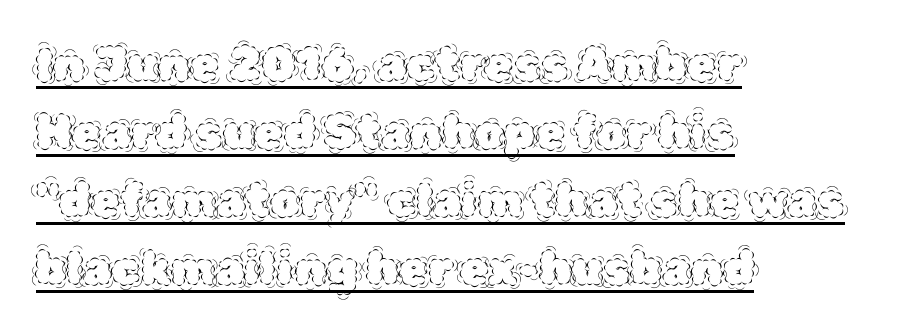
Q: Is the text bold? A: No.
Q: Is the text italic (slanted)? A: No, it is upright.
Q: Is the text underlined? A: Yes.
Q: How is the paragraph aligned? A: Left-aligned.
Q: Is the spacing between letters normal or unusually wide? A: Normal.
Q: Is the spacing between lines tight, normal or loose? A: Normal.
Q: Width (condensed, normal, or wide)? A: Normal.
Q: x-height? A: Large.
Q: Monospaced? A: No.
